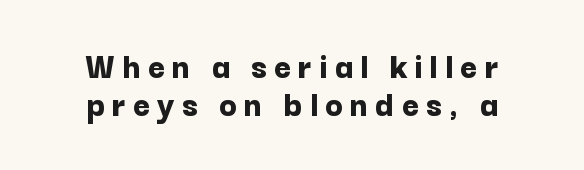
The face used here has the dense, thick strokes of a bold. Quick note: underline off. It's the straight-up-and-down kind of type. This is sans-serif lettering, the kind often seen on screens and signage. A typesetter would call this leading minimal, almost set solid. The rag falls on both sides of this text block equally.
